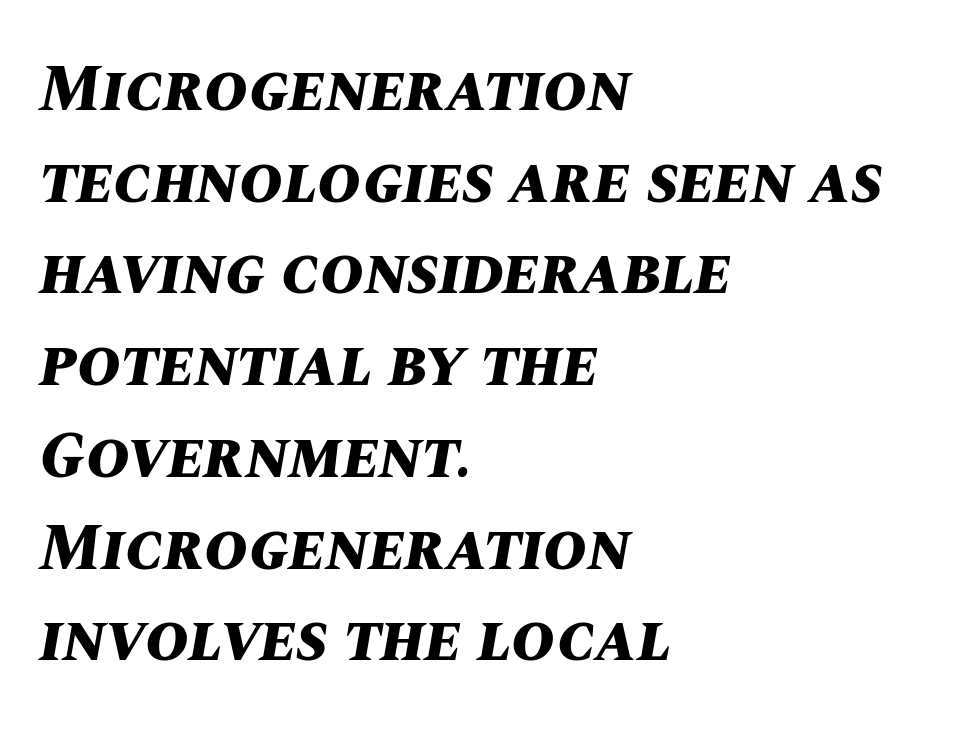
Q: Is the text bold? A: Yes.
Q: Is the text italic (slanted)? A: Yes, it leans right by about 10 degrees.
Q: Is the text underlined? A: No.
Q: How is the paragraph aligned? A: Left-aligned.
Q: Is the spacing between letters normal or unusually wide? A: Normal.
Q: Is the spacing between lines tight, normal or loose? A: Normal.
Q: Width (condensed, normal, or wide)? A: Normal.
Q: Stroke contrast? A: Medium.
Q: x-height? A: Large.
Q: Monospaced? A: No.
